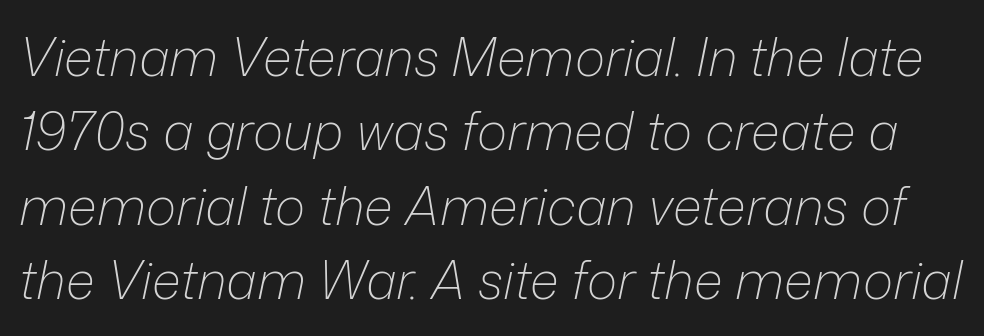
{"italic": "yes", "lean": "right", "slant_degrees": 12, "bold": "no", "weight": "light", "width": "normal", "stroke_contrast": "low", "x_height": "medium", "monospaced": "no", "underline": "no", "line_spacing": "normal", "line_spacing_ratio": 1.43, "letter_spacing": "normal", "letter_spacing_em": 0.0, "glyph_px": 52}
